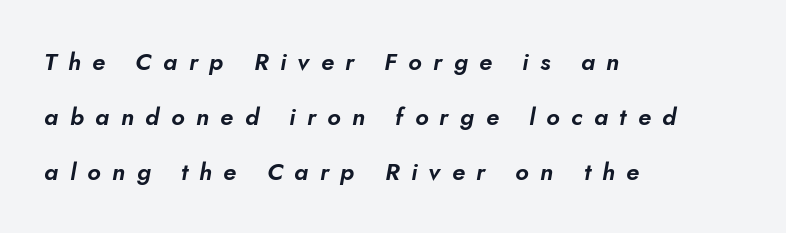
{"italic": "yes", "lean": "right", "slant_degrees": 10, "underline": "no", "align": "left", "line_spacing": "loose", "line_spacing_ratio": 2.29, "letter_spacing": "wide", "letter_spacing_em": 0.48, "glyph_px": 24}
